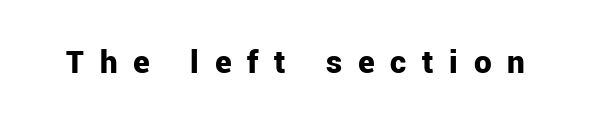
{"serif": "no", "italic": "no", "bold": "yes", "weight": "bold", "width": "normal", "stroke_contrast": "low", "x_height": "medium", "monospaced": "no", "underline": "no", "letter_spacing": "wide", "letter_spacing_em": 0.45, "glyph_px": 35}
